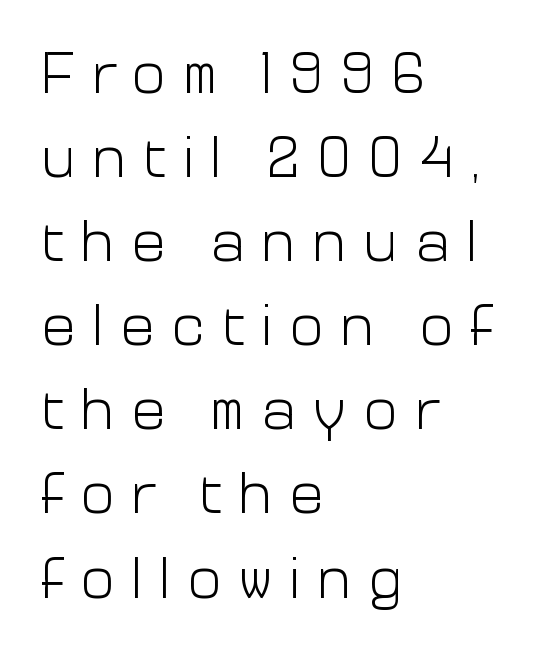
Compared with typical paragraphs, the rows here are spaced about the same. The strip under each line holds only bare page. Stems and bowls with no extra thickness — not bold. The letterforms stand isolated, each surrounded by extra space.
